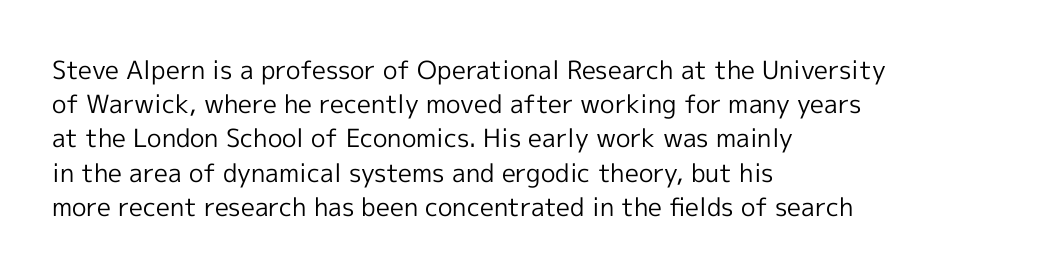
The area under the type is left untouched. A roman cut, with each character standing at attention. Observe the ordinary spacing: letters are neighbours, not strangers. Notice how the passage keeps a crisp vertical edge on the left only.
